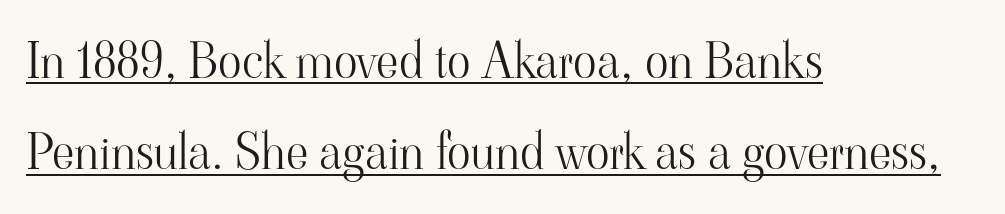
Q: Is the text bold? A: No.
Q: Is the text italic (slanted)? A: No, it is upright.
Q: Is the typeface a serif or a sans-serif typeface? A: Serif.
Q: Is the text underlined? A: Yes.
Q: How is the paragraph aligned? A: Left-aligned.
Q: Is the spacing between letters normal or unusually wide? A: Normal.
Q: Width (condensed, normal, or wide)? A: Normal.
Q: Stroke contrast? A: High.
Q: x-height? A: Small.
Q: Monospaced? A: No.
